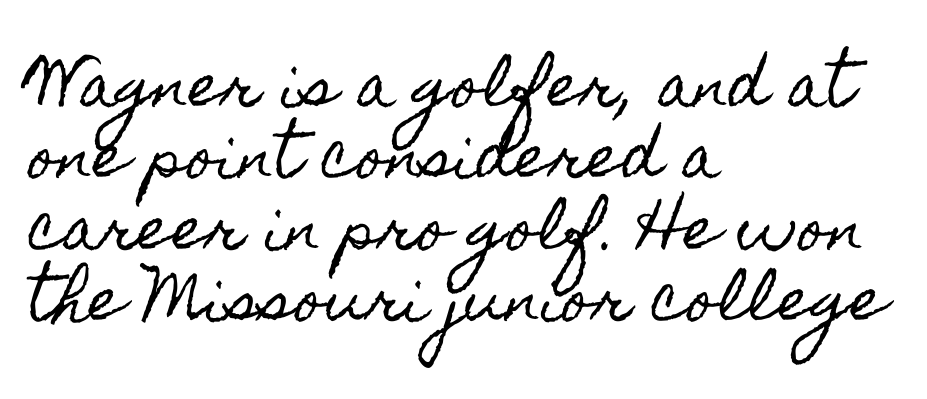
{"width": "condensed", "x_height": "small", "monospaced": "no", "underline": "no", "align": "left", "line_spacing_ratio": 1.23, "letter_spacing": "normal", "letter_spacing_em": 0.0, "glyph_px": 58}
